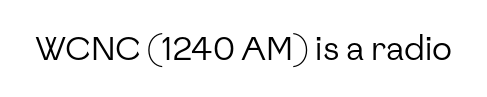
{"serif": "no", "italic": "no", "bold": "no", "weight": "regular", "width": "normal", "stroke_contrast": "low", "x_height": "medium", "monospaced": "no", "underline": "no", "letter_spacing": "normal", "letter_spacing_em": 0.0, "glyph_px": 33}
